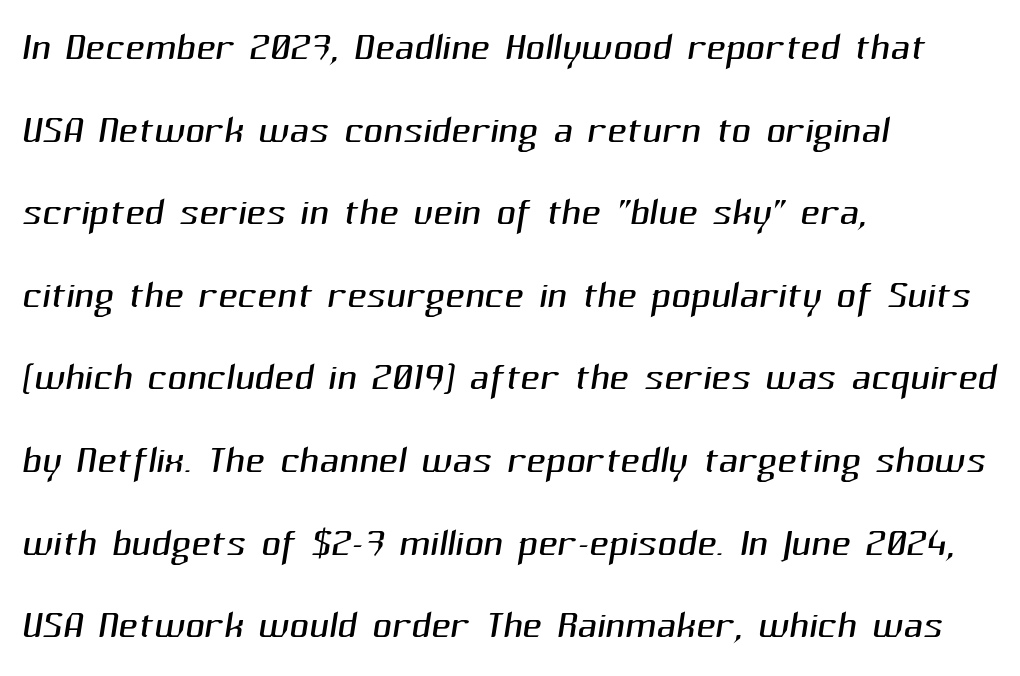
{"serif": "no", "bold": "no", "weight": "light", "width": "normal", "stroke_contrast": "medium", "x_height": "medium", "monospaced": "no", "underline": "no", "align": "left", "line_spacing": "normal", "line_spacing_ratio": 1.53, "letter_spacing": "normal", "letter_spacing_em": 0.0, "glyph_px": 54}
